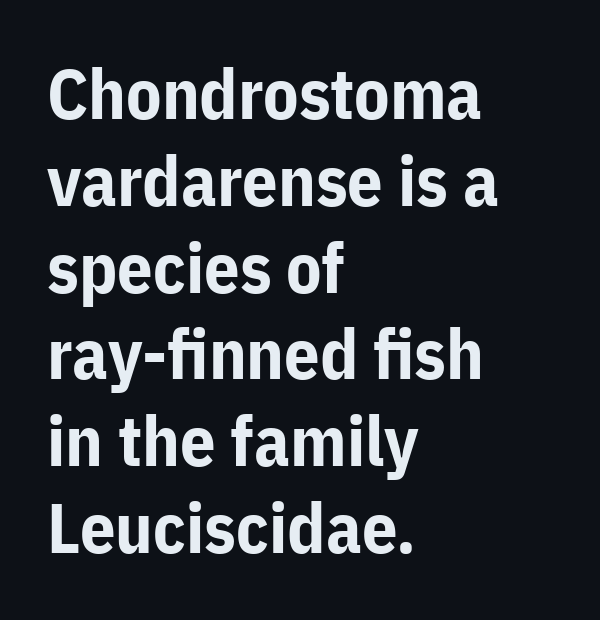
{"serif": "no", "italic": "no", "bold": "yes", "weight": "bold", "width": "normal", "stroke_contrast": "low", "x_height": "medium", "monospaced": "no", "underline": "no", "align": "left", "line_spacing_ratio": 1.24, "letter_spacing": "normal", "letter_spacing_em": 0.0, "glyph_px": 70}
